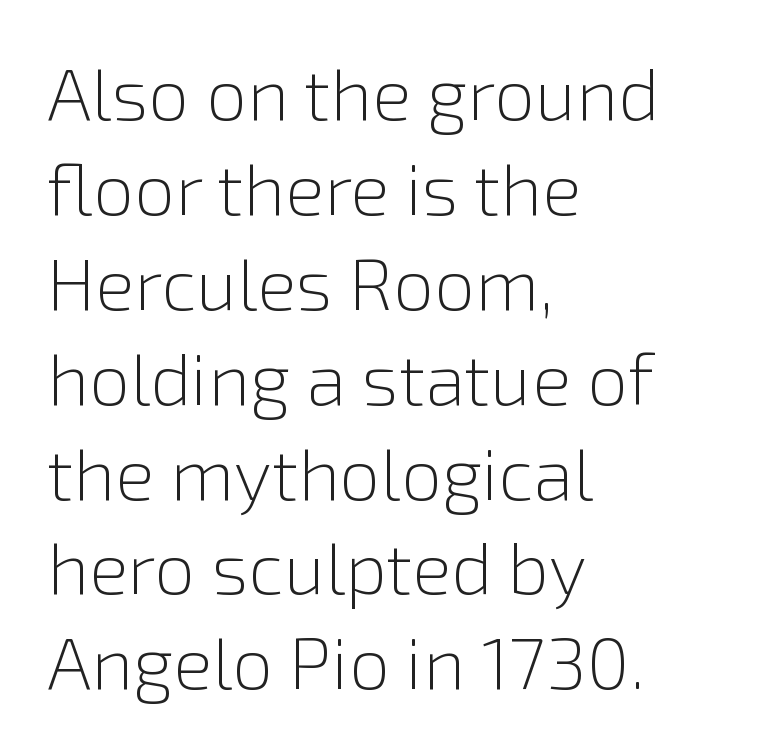
The image shows 73 px light sans-serif type, upright; set left-aligned, normal line spacing (1.3x), normal letter spacing, not underlined; a medium x-height.
